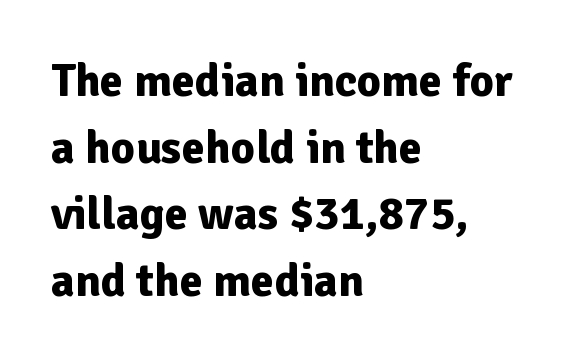
Q: Is the text bold? A: Yes.
Q: Is the text italic (slanted)? A: No, it is upright.
Q: Is the typeface a serif or a sans-serif typeface? A: Sans-serif.
Q: Is the text underlined? A: No.
Q: How is the paragraph aligned? A: Left-aligned.
Q: Is the spacing between letters normal or unusually wide? A: Normal.
Q: Is the spacing between lines tight, normal or loose? A: Normal.
Q: Width (condensed, normal, or wide)? A: Normal.
Q: Stroke contrast? A: Low.
Q: x-height? A: Medium.
Q: Monospaced? A: No.
